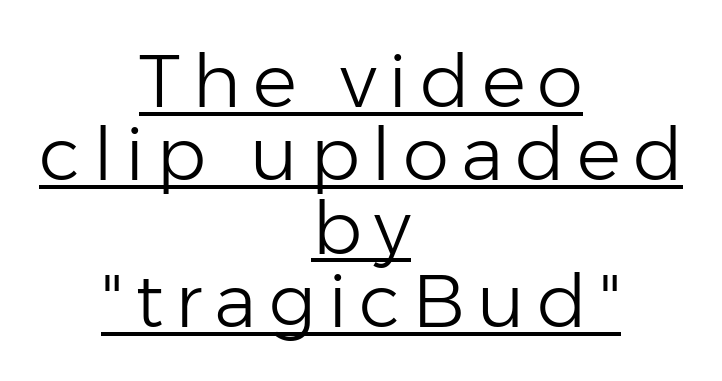
Is the stroke heavy? The answer is a plain regular-or-lighter. Is the block centered? Yes — each line is placed symmetrically about the middle. Beneath each row of characters lies a ruled line. Each letter keeps its own natural width here, so spacing adapts to shape. Regarding serifs, this sample does without them.
